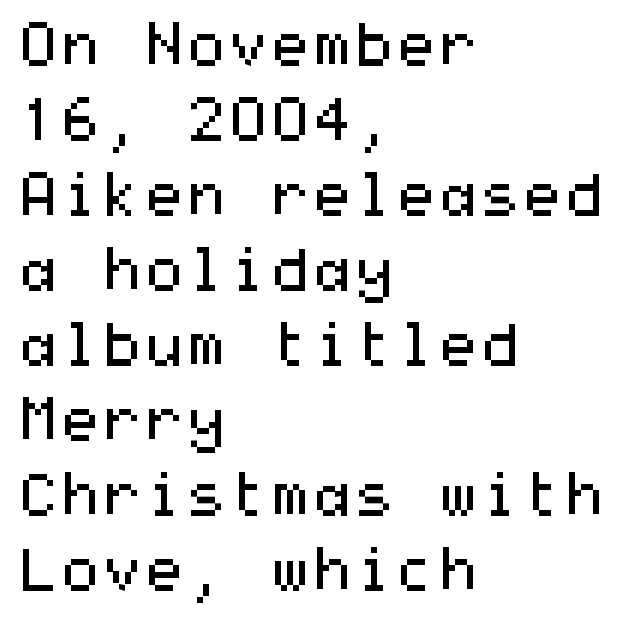
The image shows 60 px regular-weight, wide sans-serif type, upright; set left-aligned, normal line spacing (1.25x), normal letter spacing, not underlined; medium stroke contrast and a medium x-height.
